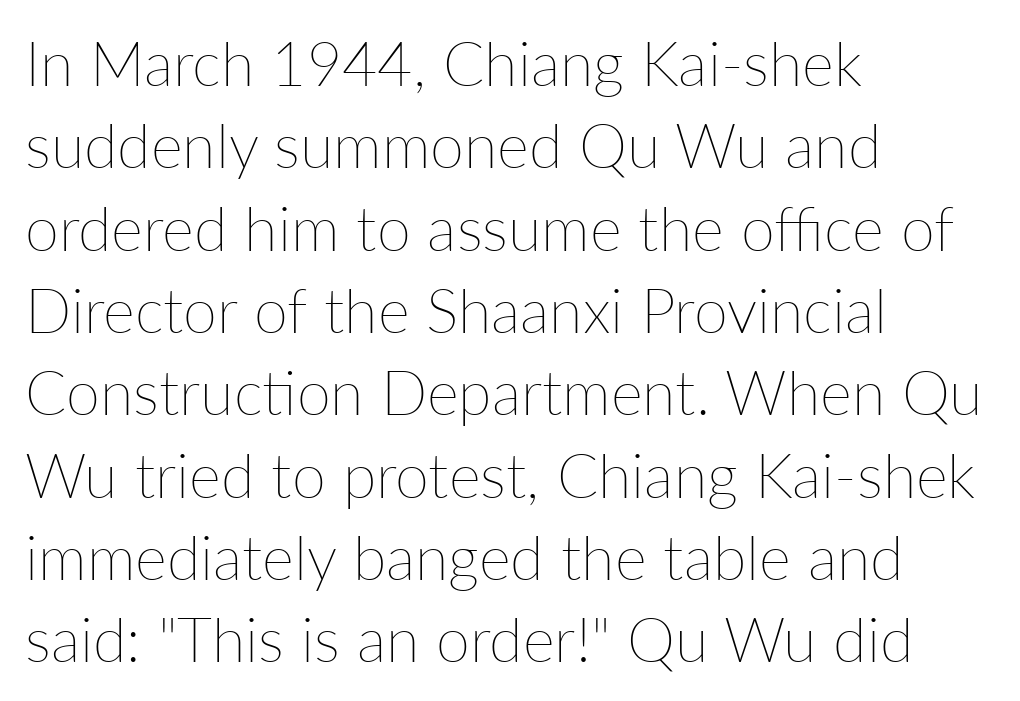
Q: Is the text bold? A: No.
Q: Is the text italic (slanted)? A: No, it is upright.
Q: Is the text underlined? A: No.
Q: How is the paragraph aligned? A: Left-aligned.
Q: Is the spacing between letters normal or unusually wide? A: Normal.
Q: Is the spacing between lines tight, normal or loose? A: Normal.
Q: Width (condensed, normal, or wide)? A: Normal.
Q: Stroke contrast? A: Low.
Q: x-height? A: Medium.
Q: Monospaced? A: No.
